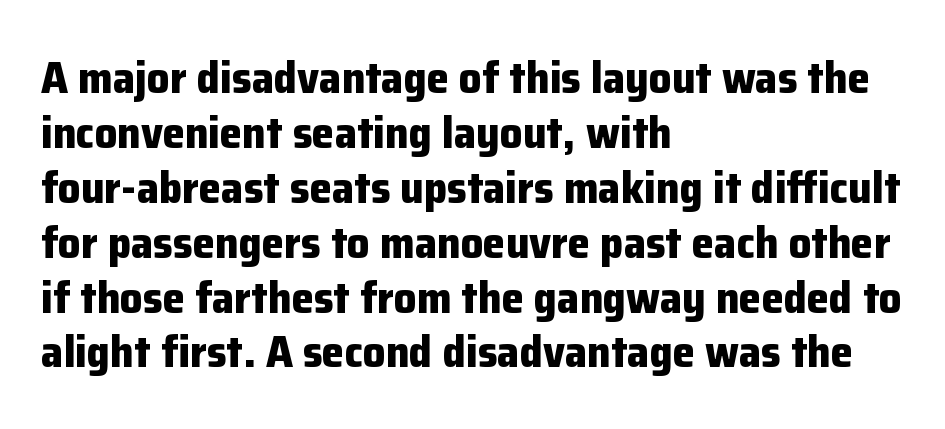
{"serif": "no", "italic": "no", "bold": "yes", "weight": "bold", "width": "normal", "stroke_contrast": "low", "x_height": "medium", "monospaced": "no", "underline": "no", "align": "left", "line_spacing_ratio": 1.22, "letter_spacing": "normal", "letter_spacing_em": 0.0, "glyph_px": 45}
